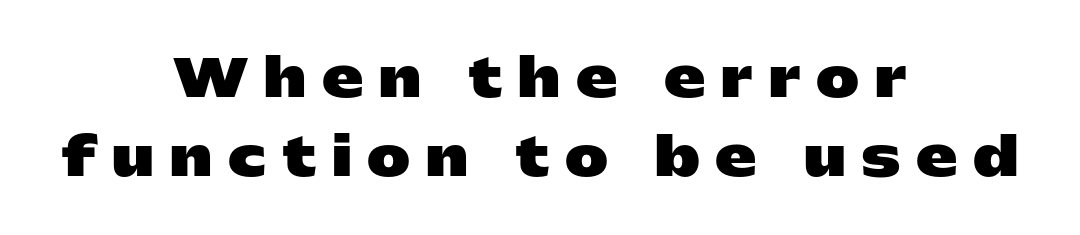
Q: Is the text bold? A: Yes.
Q: Is the text italic (slanted)? A: No, it is upright.
Q: Is the typeface a serif or a sans-serif typeface? A: Sans-serif.
Q: Is the text underlined? A: No.
Q: How is the paragraph aligned? A: Centered.
Q: Is the spacing between letters normal or unusually wide? A: Unusually wide.
Q: Is the spacing between lines tight, normal or loose? A: Normal.
Q: Width (condensed, normal, or wide)? A: Wide.
Q: Stroke contrast? A: Low.
Q: x-height? A: Medium.
Q: Monospaced? A: No.
